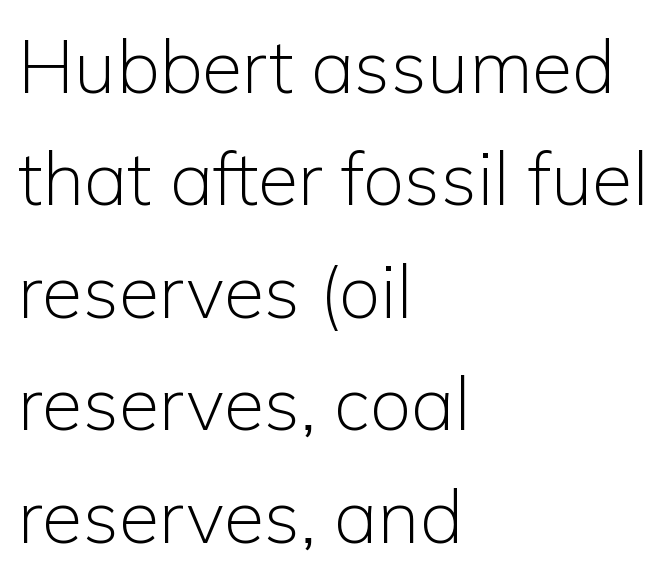
{"serif": "no", "italic": "no", "bold": "no", "weight": "light", "width": "normal", "stroke_contrast": "low", "x_height": "medium", "monospaced": "no", "underline": "no", "align": "left", "line_spacing": "normal", "line_spacing_ratio": 1.52, "letter_spacing": "normal", "letter_spacing_em": 0.0, "glyph_px": 74}
